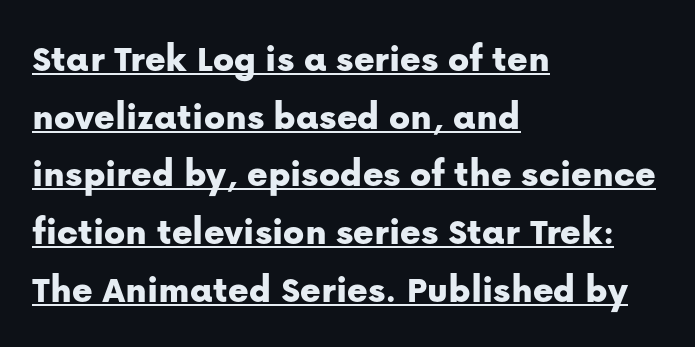
The image shows 39 px sans-serif type, upright; set left-aligned, normal line spacing (1.48x), normal letter spacing, underlined; low stroke contrast and a medium x-height.
